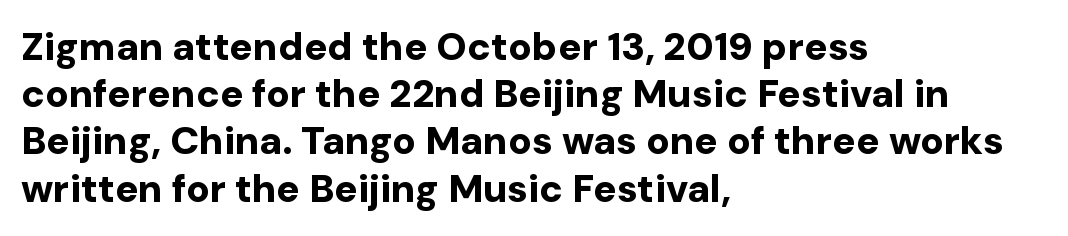
The rag falls on the right side of this text block. A roman cut, with each character standing at attention. Nobody touched the tracking dial on this one. Each glyph is drawn with heavy, bold strokes. Bare-footed words on every line.
